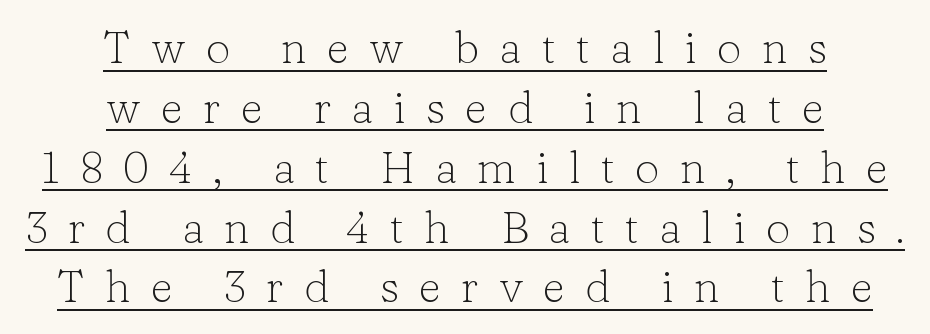
This sample has the flowing, uneven cadence of proportional lettering. Neither beginnings nor endings align; midpoints do. The vertical gap from one line to the next is medium. Substantial extra tracking has been applied to these lines. Stem width sits at or under what a default text font uses.
